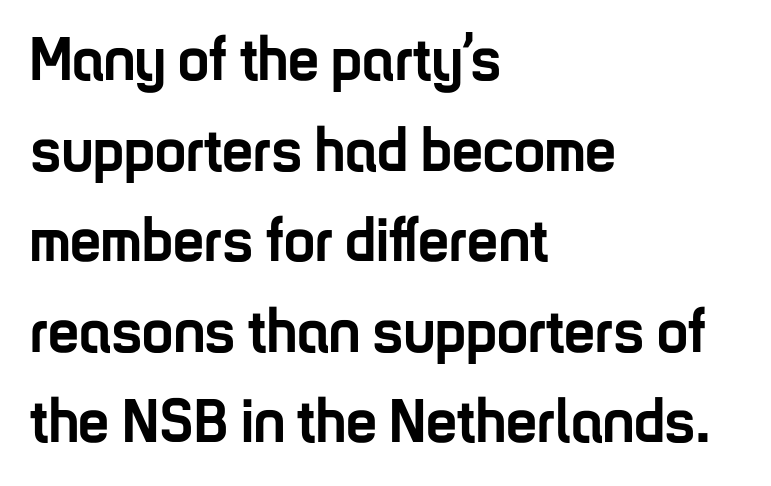
The image shows 62 px semibold, condensed sans-serif type, upright; set left-aligned, normal line spacing (1.46x), normal letter spacing, not underlined; low stroke contrast and a medium x-height.
